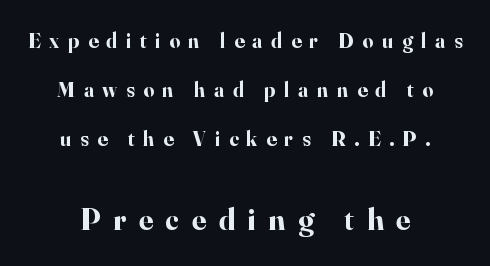
Q: Is the text bold? A: Yes.
Q: Is the text italic (slanted)? A: No, it is upright.
Q: Is the typeface a serif or a sans-serif typeface? A: Serif.
Q: Is the text underlined? A: No.
Q: How is the paragraph aligned? A: Centered.
Q: Is the spacing between letters normal or unusually wide? A: Unusually wide.
Q: Is the spacing between lines tight, normal or loose? A: Loose.
Q: Which block of text is set in a larger size, the first (top) or the second (bottom)? A: The second (bottom) one.
Q: Width (condensed, normal, or wide)? A: Normal.
Q: Stroke contrast? A: High.
Q: x-height? A: Small.
Q: Monospaced? A: No.
